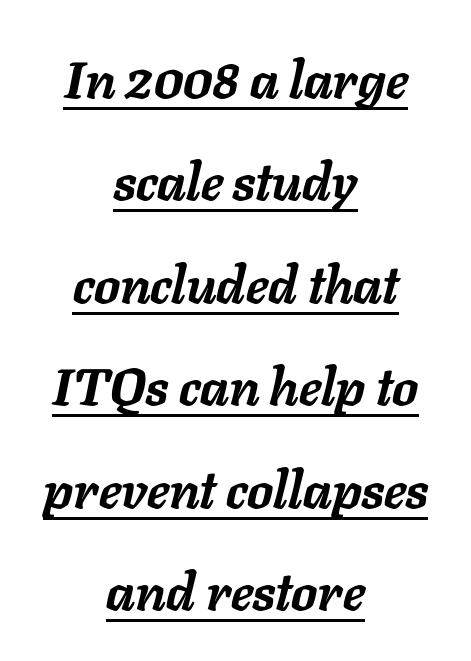
This sample is center-justified, so both line endings float freely. Standard letterfit; no display-style spreading of the glyphs. A typesetter would call this proportional, since set widths differ per character. Interline gaps are noticeably wide in this sample. The rendering uses the underline text-decoration.
